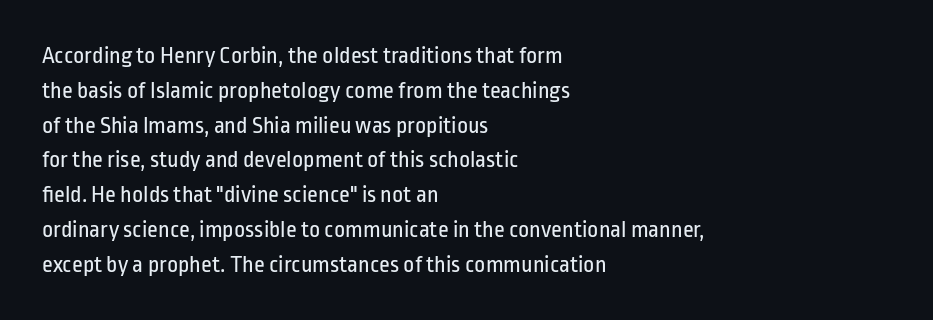
Q: Is the text bold? A: No.
Q: Is the text italic (slanted)? A: No, it is upright.
Q: Is the text underlined? A: No.
Q: How is the paragraph aligned? A: Left-aligned.
Q: Is the spacing between letters normal or unusually wide? A: Normal.
Q: Is the spacing between lines tight, normal or loose? A: Normal.
